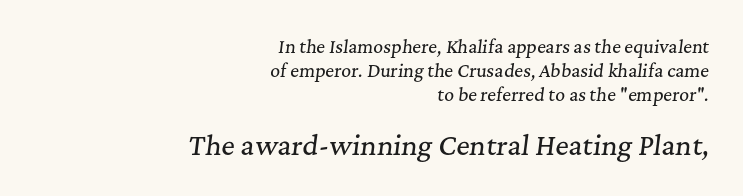
In terms of posture, this sample is oblique. Notice how descenders clear the ascenders below comfortably — that's standard leading. Descenders are the only things crossing below the line. The letters sit at their default tracking, neither squeezed nor spread. Which chunk is bigger? The second one — the bottom block dwarfs the top. The paragraph shown leans on its right margin.
